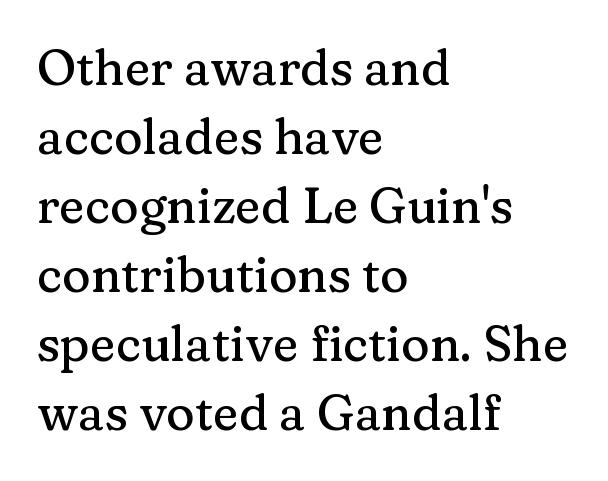
{"serif": "yes", "italic": "no", "width": "normal", "stroke_contrast": "medium", "x_height": "medium", "monospaced": "no", "underline": "no", "align": "left", "line_spacing": "normal", "line_spacing_ratio": 1.41, "letter_spacing": "normal", "letter_spacing_em": 0.0, "glyph_px": 49}
